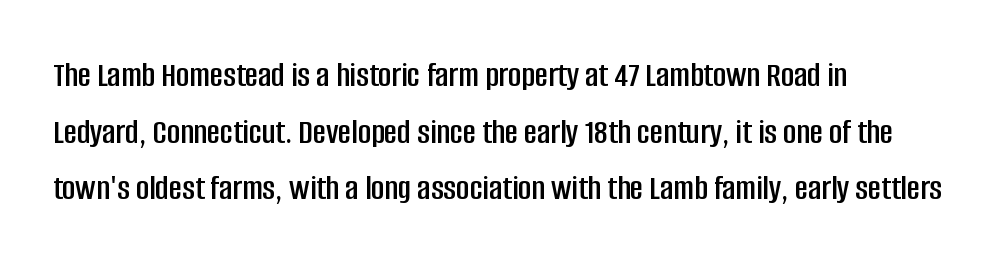
Q: Is the text italic (slanted)? A: No, it is upright.
Q: Is the typeface a serif or a sans-serif typeface? A: Sans-serif.
Q: Is the text underlined? A: No.
Q: How is the paragraph aligned? A: Left-aligned.
Q: Is the spacing between letters normal or unusually wide? A: Normal.
Q: Is the spacing between lines tight, normal or loose? A: Normal.
Q: Width (condensed, normal, or wide)? A: Condensed.
Q: Stroke contrast? A: Low.
Q: x-height? A: Large.
Q: Monospaced? A: No.
